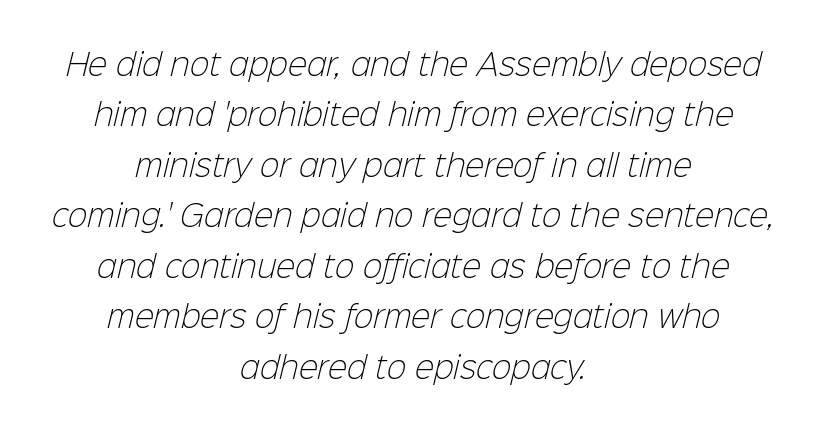
Q: Is the text bold? A: No.
Q: Is the typeface a serif or a sans-serif typeface? A: Sans-serif.
Q: Is the text underlined? A: No.
Q: How is the paragraph aligned? A: Centered.
Q: Is the spacing between letters normal or unusually wide? A: Normal.
Q: Width (condensed, normal, or wide)? A: Normal.
Q: Stroke contrast? A: Low.
Q: x-height? A: Medium.
Q: Monospaced? A: No.
